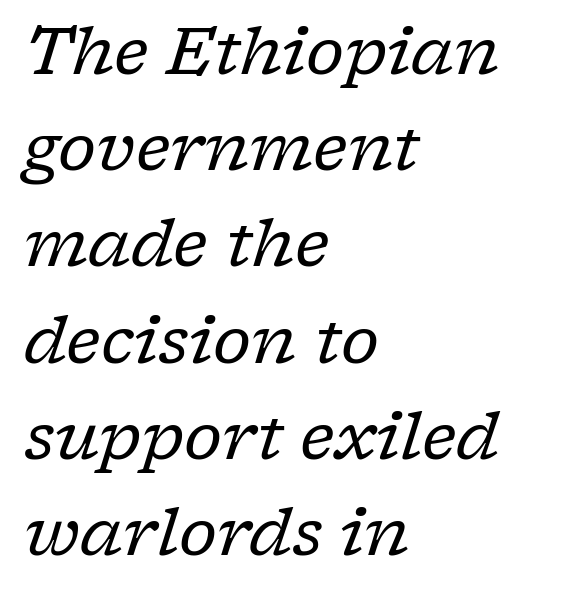
The image shows 65 px regular-weight serif type, italic (leaning right); set left-aligned, normal line spacing (1.48x), normal letter spacing, not underlined; low stroke contrast and a medium x-height.
